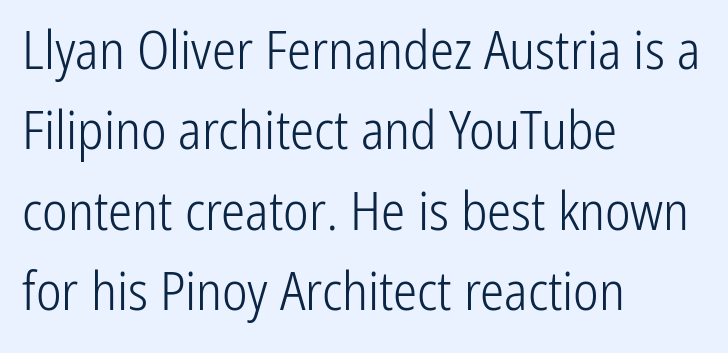
Q: Is the text bold? A: No.
Q: Is the text italic (slanted)? A: No, it is upright.
Q: Is the typeface a serif or a sans-serif typeface? A: Sans-serif.
Q: Is the text underlined? A: No.
Q: How is the paragraph aligned? A: Left-aligned.
Q: Is the spacing between letters normal or unusually wide? A: Normal.
Q: Is the spacing between lines tight, normal or loose? A: Normal.
Q: Width (condensed, normal, or wide)? A: Condensed.
Q: Stroke contrast? A: Low.
Q: x-height? A: Medium.
Q: Monospaced? A: No.
